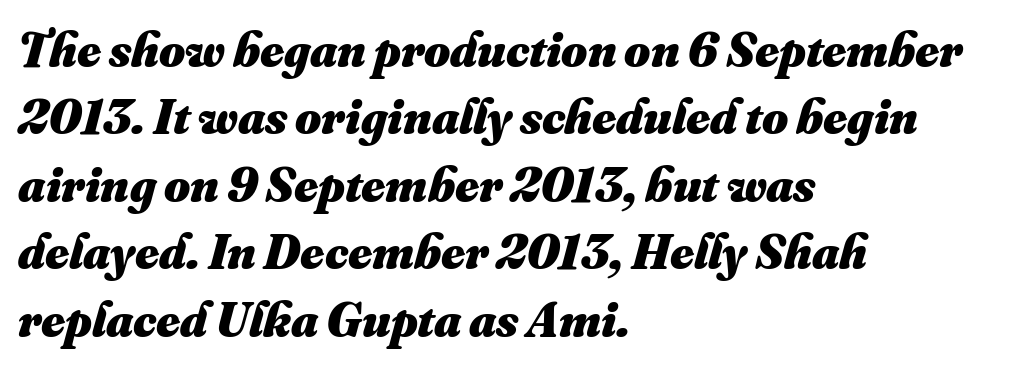
{"bold": "yes", "weight": "heavy", "width": "normal", "stroke_contrast": "medium", "x_height": "small", "monospaced": "no", "underline": "no", "align": "left", "line_spacing": "normal", "line_spacing_ratio": 1.35, "letter_spacing": "normal", "letter_spacing_em": 0.0, "glyph_px": 50}
